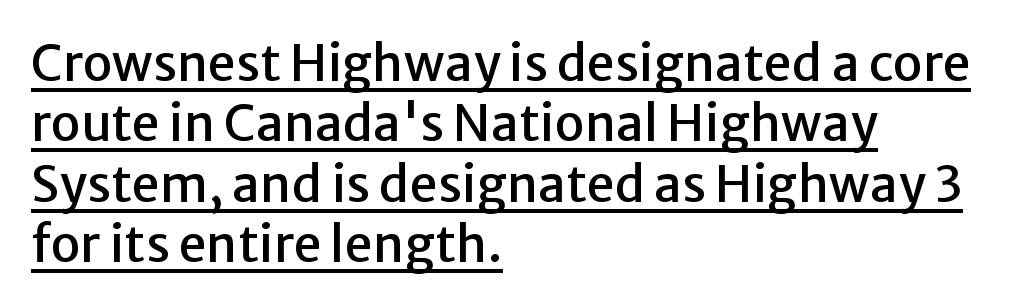
Q: Is the text italic (slanted)? A: No, it is upright.
Q: Is the typeface a serif or a sans-serif typeface? A: Sans-serif.
Q: Is the text underlined? A: Yes.
Q: How is the paragraph aligned? A: Left-aligned.
Q: Is the spacing between letters normal or unusually wide? A: Normal.
Q: Width (condensed, normal, or wide)? A: Normal.
Q: Stroke contrast? A: Low.
Q: x-height? A: Medium.
Q: Monospaced? A: No.
